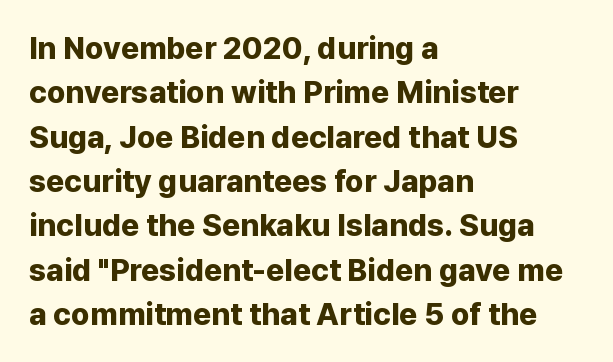
The image shows 31 px bold sans-serif type, upright; set left-aligned, normal line spacing (1.43x), normal letter spacing, not underlined; low stroke contrast and a medium x-height.
